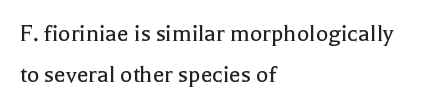
The image shows 26 px text type, upright; set left-aligned, normal line spacing (1.57x), normal letter spacing, not underlined.
